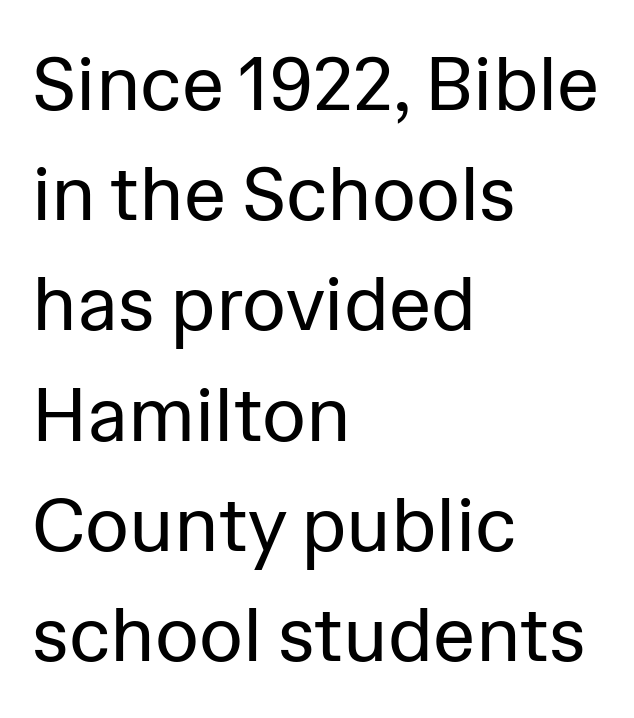
Q: Is the text bold? A: No.
Q: Is the text italic (slanted)? A: No, it is upright.
Q: Is the typeface a serif or a sans-serif typeface? A: Sans-serif.
Q: Is the text underlined? A: No.
Q: How is the paragraph aligned? A: Left-aligned.
Q: Is the spacing between letters normal or unusually wide? A: Normal.
Q: Is the spacing between lines tight, normal or loose? A: Normal.
Q: Width (condensed, normal, or wide)? A: Normal.
Q: Stroke contrast? A: Low.
Q: x-height? A: Medium.
Q: Monospaced? A: No.
